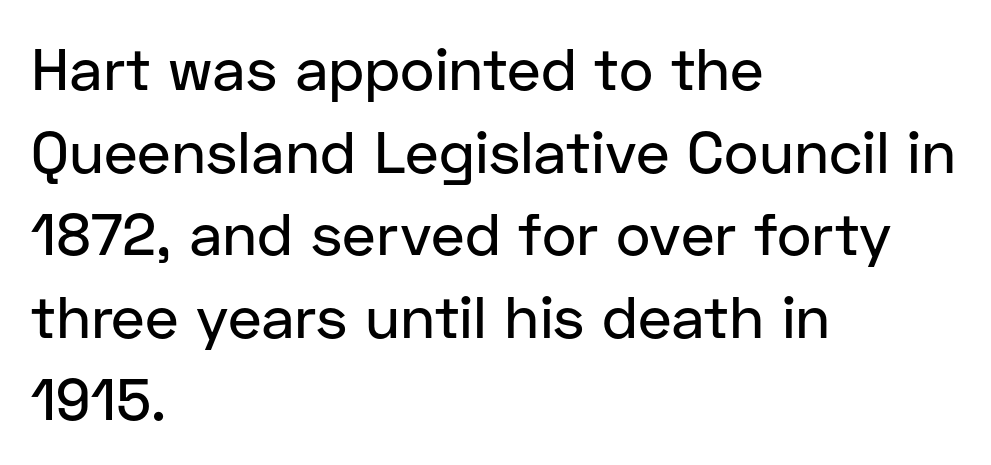
Observe the ordinary spacing: letters are neighbours, not strangers. The face used here is proportionally spaced, like ordinary book or web type. The lines sit at an ordinary, default distance from one another. If you drew a line through each stem, it would be perfectly vertical. If you drew a ruler down the left edge, every line would touch it.
